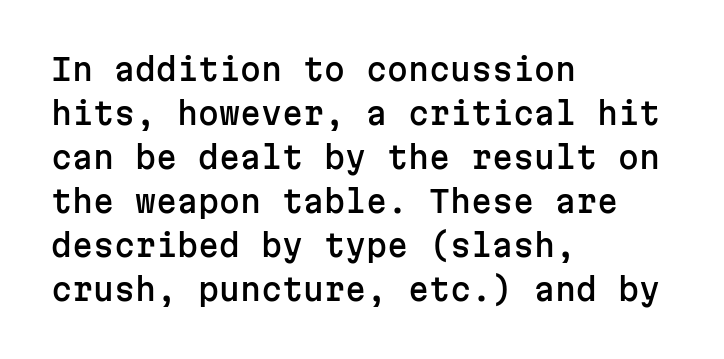
Q: Is the text italic (slanted)? A: No, it is upright.
Q: Is the typeface a serif or a sans-serif typeface? A: Sans-serif.
Q: Is the text underlined? A: No.
Q: How is the paragraph aligned? A: Left-aligned.
Q: Is the spacing between letters normal or unusually wide? A: Normal.
Q: Is the spacing between lines tight, normal or loose? A: Normal.
Q: Width (condensed, normal, or wide)? A: Normal.
Q: Stroke contrast? A: Low.
Q: x-height? A: Medium.
Q: Monospaced? A: Yes.
